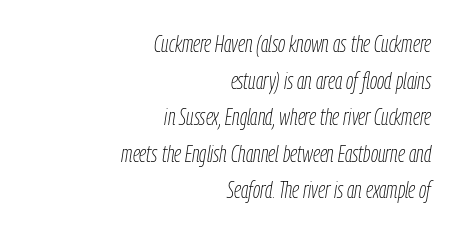
Q: Is the text bold? A: No.
Q: Is the text italic (slanted)? A: Yes, it leans right by about 9 degrees.
Q: Is the text underlined? A: No.
Q: How is the paragraph aligned? A: Right-aligned.
Q: Is the spacing between letters normal or unusually wide? A: Normal.
Q: Is the spacing between lines tight, normal or loose? A: Normal.
